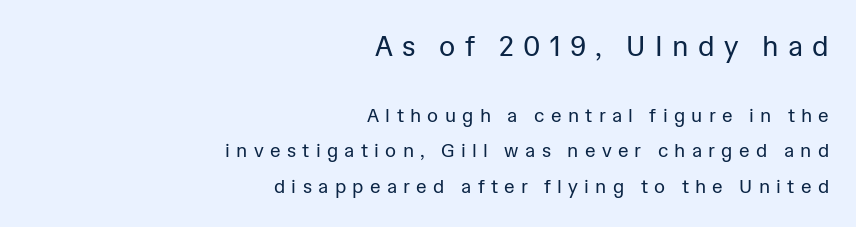
No chunkiness to these letters — they're not bold. Any mark beneath the type? The region is blank. The paragraph has a hard right edge and a soft left edge. Scale decreases going downward across the two blocks.
